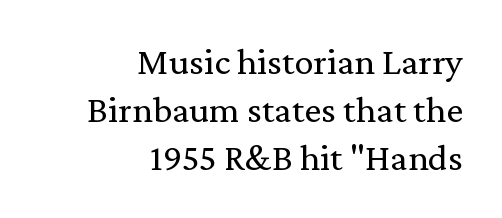
The image shows 38 px regular-weight serif type, upright; set right-aligned, normal line spacing (1.26x), normal letter spacing, not underlined; medium stroke contrast and a medium x-height.
